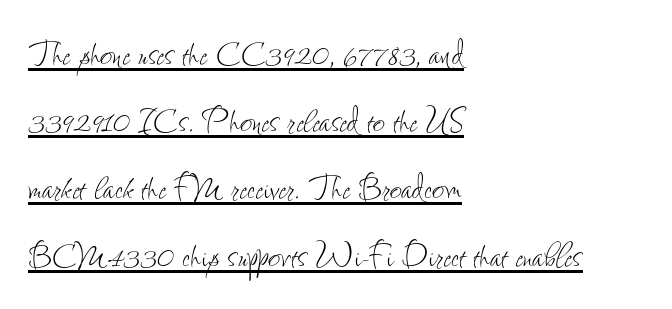
The image shows 42 px thin, condensed type; set left-aligned, normal line spacing (1.6x), normal letter spacing, underlined; low stroke contrast and a small x-height.
